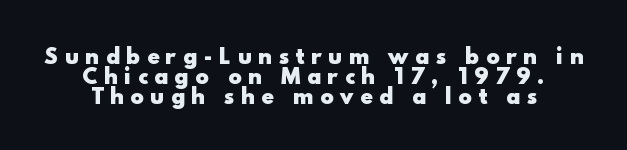
{"italic": "no", "bold": "yes", "underline": "no", "align": "center", "line_spacing": "tight", "line_spacing_ratio": 1.0, "letter_spacing": "wide", "letter_spacing_em": 0.35, "glyph_px": 20}
